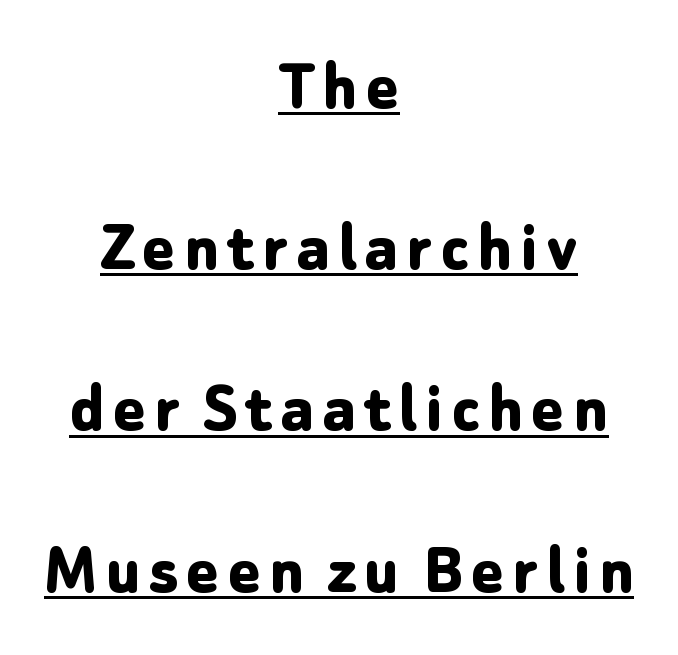
The image shows 75 px bold sans-serif type, upright; set centered, loose line spacing (2.15x), underlined; low stroke contrast and a medium x-height.
